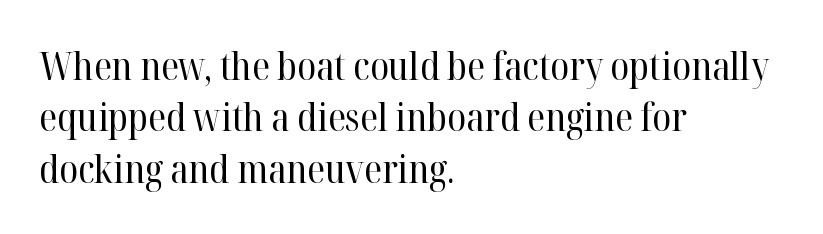
The image shows 38 px regular-weight serif type, upright; set left-aligned, normal line spacing (1.35x), normal letter spacing, not underlined; high stroke contrast and a medium x-height.
